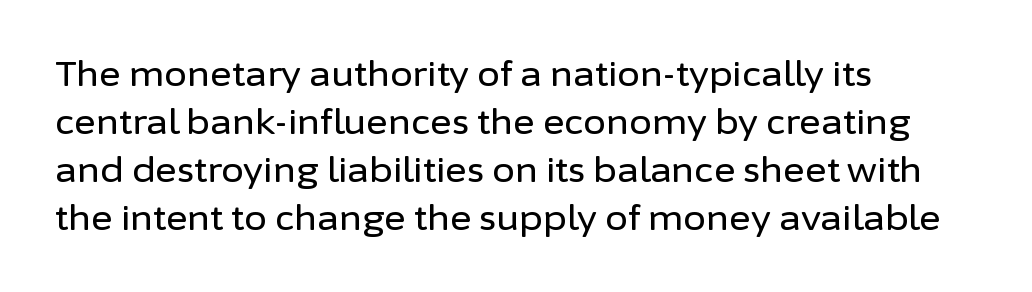
Q: Is the text italic (slanted)? A: No, it is upright.
Q: Is the typeface a serif or a sans-serif typeface? A: Sans-serif.
Q: Is the text underlined? A: No.
Q: How is the paragraph aligned? A: Left-aligned.
Q: Is the spacing between letters normal or unusually wide? A: Normal.
Q: Is the spacing between lines tight, normal or loose? A: Normal.
Q: Width (condensed, normal, or wide)? A: Normal.
Q: Stroke contrast? A: Low.
Q: x-height? A: Medium.
Q: Monospaced? A: No.
